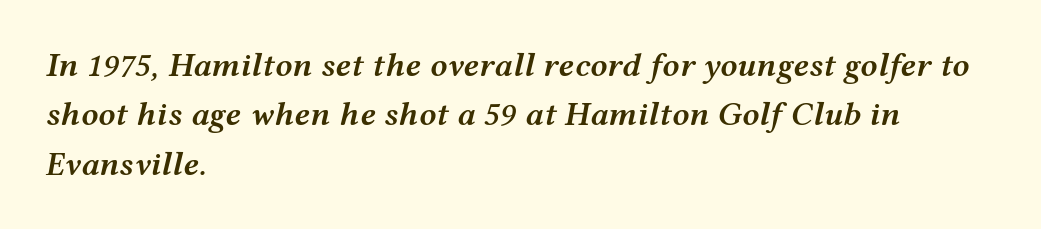
{"italic": "yes", "lean": "right", "slant_degrees": 12, "bold": "semi", "weight": "semibold", "width": "wide", "stroke_contrast": "medium", "x_height": "medium", "monospaced": "no", "underline": "no", "align": "left", "line_spacing": "normal", "line_spacing_ratio": 1.45, "letter_spacing": "normal", "letter_spacing_em": 0.0, "glyph_px": 34}
